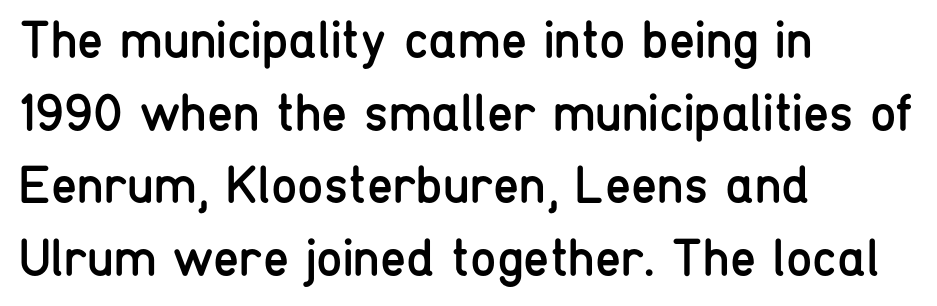
A student would call this left alignment; a typographer would say flush left, rag right. Check the space under the baseline: it is left empty. Evenly set lines give the paragraph a standard silhouette. Students, note that the glyphs here touch the page at normal intervals. Stems and bowls with no extra thickness — not bold.
